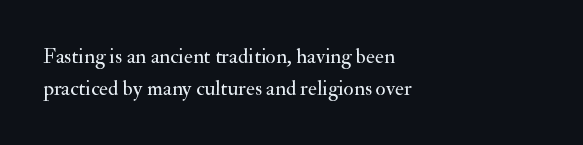
Q: Is the text bold? A: No.
Q: Is the text italic (slanted)? A: No, it is upright.
Q: Is the text underlined? A: No.
Q: How is the paragraph aligned? A: Left-aligned.
Q: Is the spacing between letters normal or unusually wide? A: Normal.
Q: Is the spacing between lines tight, normal or loose? A: Normal.
